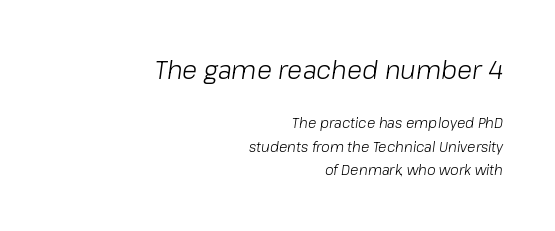
Q: Is the text bold? A: No.
Q: Is the text italic (slanted)? A: Yes, it leans right by about 8 degrees.
Q: Is the text underlined? A: No.
Q: How is the paragraph aligned? A: Right-aligned.
Q: Is the spacing between letters normal or unusually wide? A: Normal.
Q: Is the spacing between lines tight, normal or loose? A: Normal.
Q: Which block of text is set in a larger size, the first (top) or the second (bottom)? A: The first (top) one.
